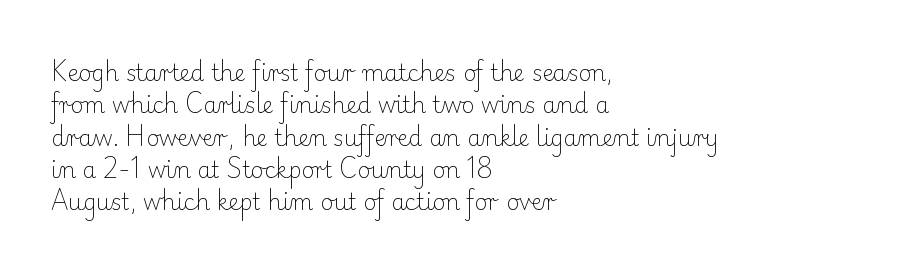
{"italic": "no", "bold": "no", "underline": "no", "align": "left", "line_spacing": "normal", "line_spacing_ratio": 1.47, "letter_spacing": "normal", "letter_spacing_em": 0.0, "glyph_px": 22}
